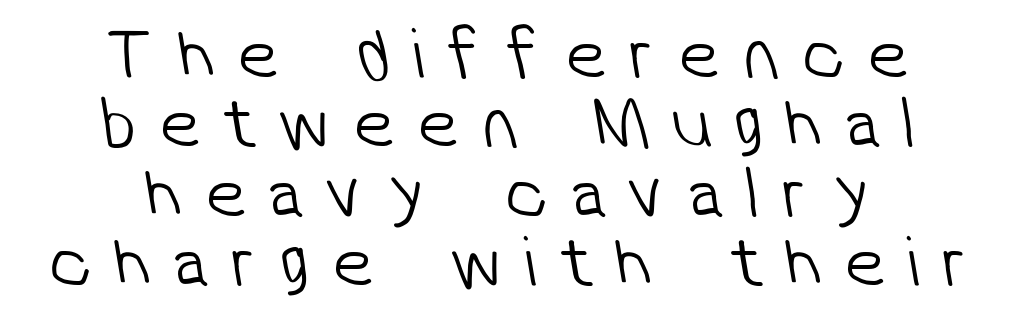
Is this a fixed-width face? No — the glyphs have proportional, varying widths. This sample uses a sans-serif face. This rendering features lettering with no underline. Reading down the column, the eye jumps only a short way to each next line. What stands out about the letter spacing? Its width — letters are far apart.
